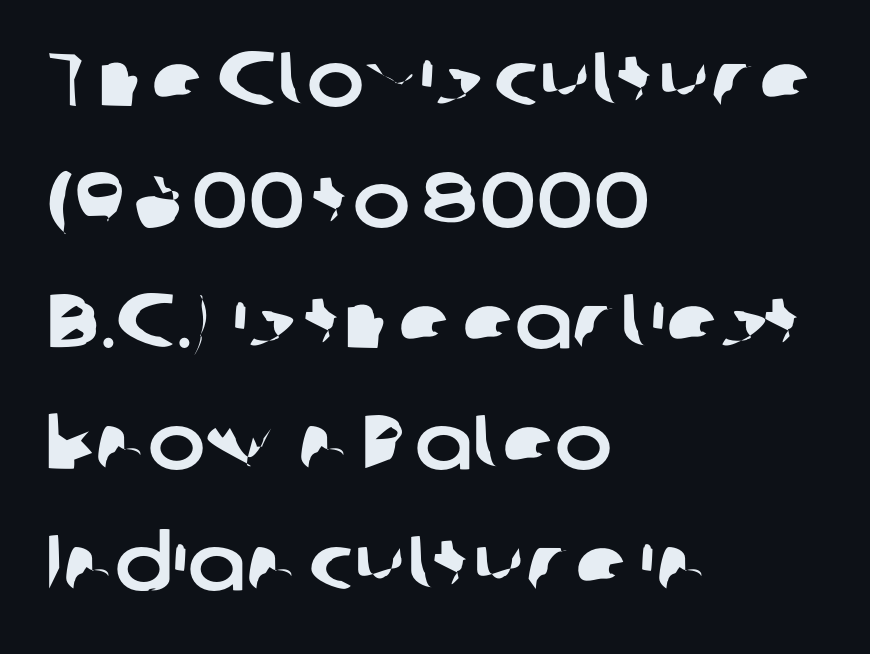
{"serif": "no", "width": "normal", "stroke_contrast": "low", "x_height": "medium", "monospaced": "no", "underline": "no", "align": "left", "line_spacing": "normal", "line_spacing_ratio": 1.57, "letter_spacing": "normal", "letter_spacing_em": 0.0, "glyph_px": 77}
